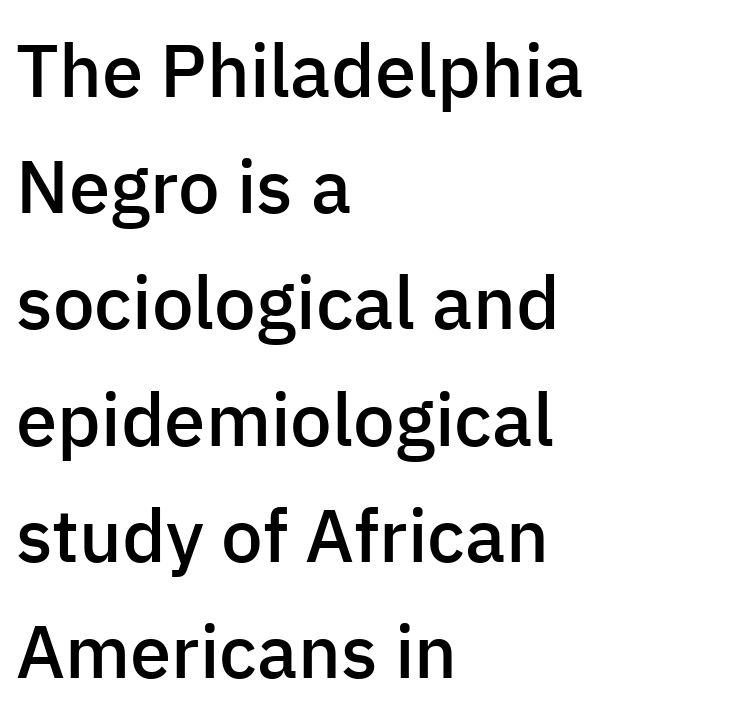
Do the characters align in a grid? No, the font is proportional. Glance below the letters and you will spot only blank space. The passage is arranged the way most books set body copy — flush left. Glyph-to-glyph distance matches everyday printed text. The typeface chosen for these lines omits serifs. Style check: upright.
